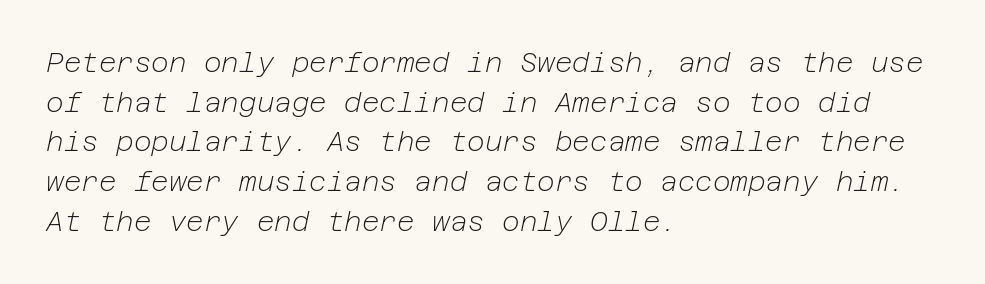
Q: Is the text bold? A: No.
Q: Is the text italic (slanted)? A: Yes, it leans right by about 12 degrees.
Q: Is the text underlined? A: No.
Q: How is the paragraph aligned? A: Left-aligned.
Q: Is the spacing between letters normal or unusually wide? A: Normal.
Q: Is the spacing between lines tight, normal or loose? A: Normal.
